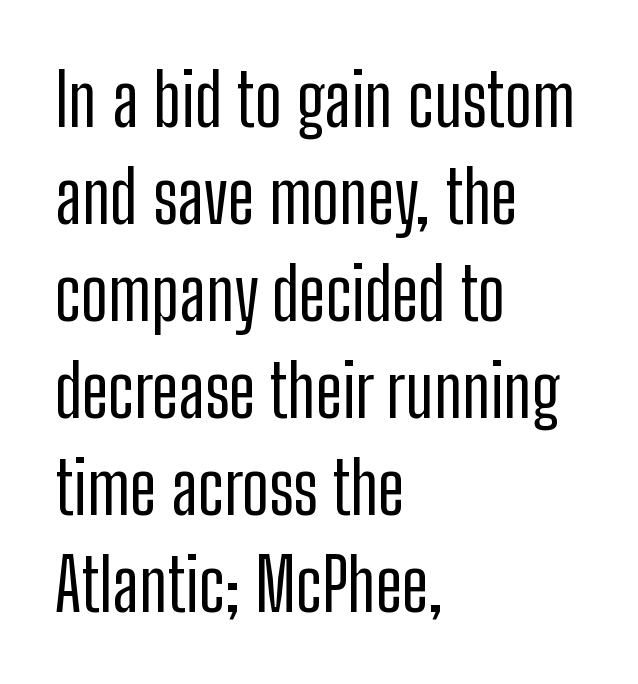
Q: Is the text italic (slanted)? A: No, it is upright.
Q: Is the typeface a serif or a sans-serif typeface? A: Sans-serif.
Q: Is the text underlined? A: No.
Q: How is the paragraph aligned? A: Left-aligned.
Q: Is the spacing between letters normal or unusually wide? A: Normal.
Q: Is the spacing between lines tight, normal or loose? A: Normal.
Q: Width (condensed, normal, or wide)? A: Condensed.
Q: Stroke contrast? A: Low.
Q: x-height? A: Medium.
Q: Monospaced? A: No.
